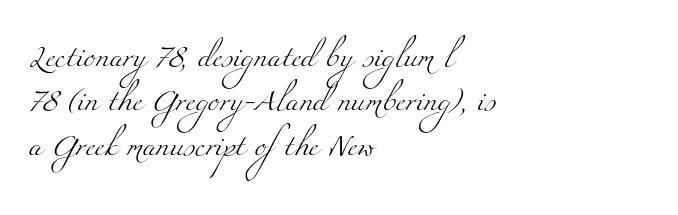
{"bold": "no", "underline": "no", "align": "left", "line_spacing": "loose", "line_spacing_ratio": 2.02, "letter_spacing": "normal", "letter_spacing_em": 0.0, "glyph_px": 22}
